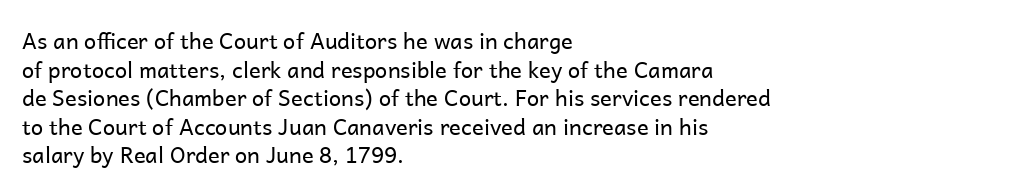
Check the space under the baseline: it is left empty. Characters follow at the spacing the type designer built in. These glyphs show unthickened strokes, regular width or finer. This is the regular roman posture of the typeface. A typesetter would call this leading conventional body-copy spacing. The compositor pushed each line to the left boundary.
